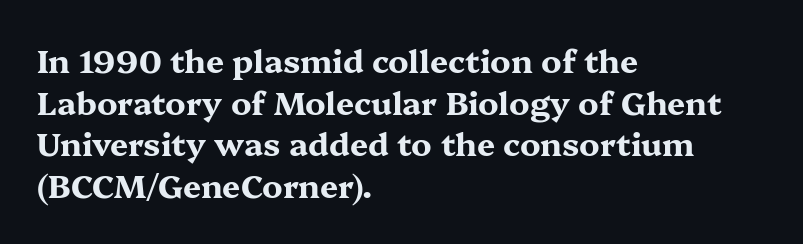
The image shows 32 px bold, wide serif type, upright; set left-aligned, normal line spacing (1.3x), normal letter spacing, not underlined; medium stroke contrast and a medium x-height.
